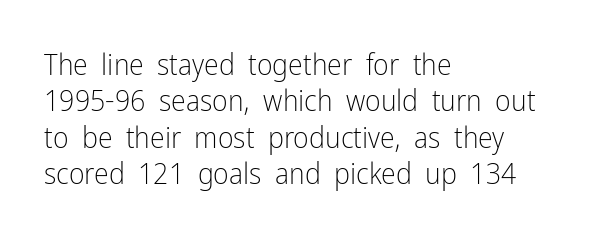
The lettering stays uniformly vertical, giving the passage a roman look. Glyph-to-glyph distance matches everyday printed text. The letters look calm and open, with moderate or lighter stems. A typesetter would call this proportional, since set widths differ per character. Underlining? Definitely not there.
